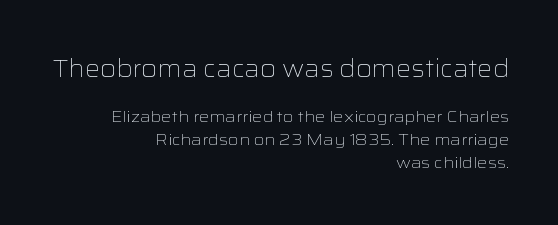
Evenly set lines give the paragraph a standard silhouette. The font's upright variant was chosen for this text. These lines are set flush right with a ragged left edge. Look at the glyph heights: the upper group is clearly the bigger setting. Plain, unruled lines of type. The passage shown is not bold in any degree.
